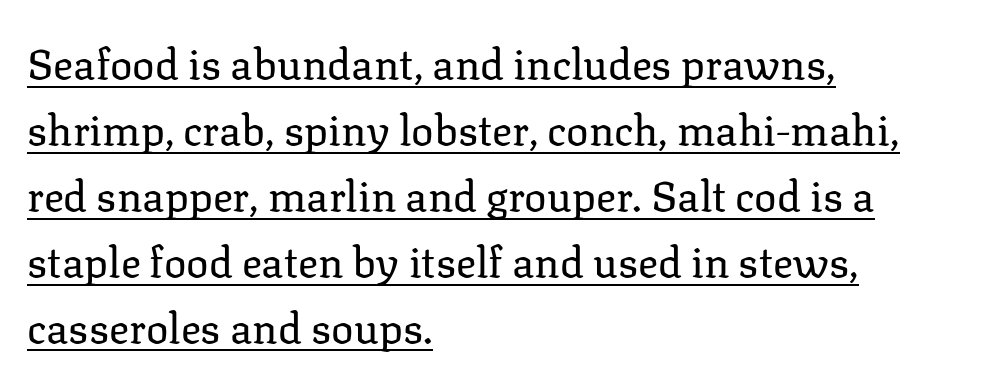
{"serif": "yes", "italic": "no", "bold": "no", "weight": "regular", "width": "normal", "stroke_contrast": "low", "x_height": "medium", "monospaced": "no", "underline": "yes", "align": "left", "line_spacing": "normal", "line_spacing_ratio": 1.57, "letter_spacing": "normal", "letter_spacing_em": 0.0, "glyph_px": 42}
